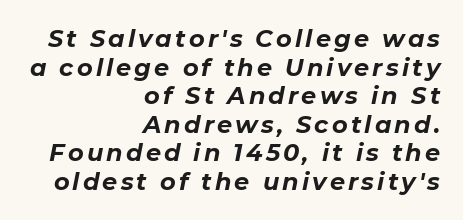
Q: Is the text bold? A: Yes.
Q: Is the text italic (slanted)? A: Yes, it leans right by about 11 degrees.
Q: Is the text underlined? A: No.
Q: How is the paragraph aligned? A: Right-aligned.
